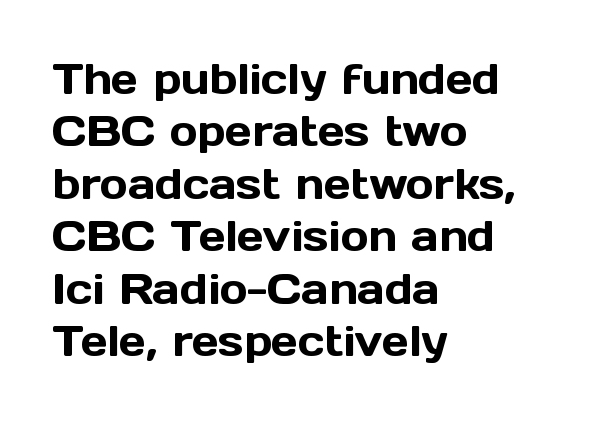
Each letter keeps its own natural width here, so spacing adapts to shape. Each line starts at the same left margin while the right side varies. Posture: vertical. The vertical gap from one line to the next is medium. Serifs: no, the terminals of the letterforms are clean. Descenders hang freely into open space.
